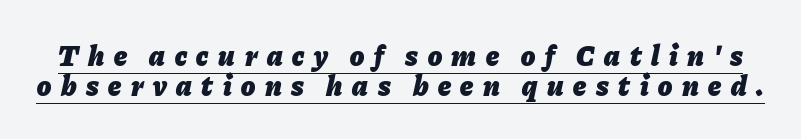
{"italic": "yes", "lean": "right", "slant_degrees": 11, "bold": "yes", "weight": "heavy", "width": "normal", "stroke_contrast": "low", "x_height": "medium", "monospaced": "no", "underline": "yes", "line_spacing": "tight", "line_spacing_ratio": 1.05, "letter_spacing": "wide", "letter_spacing_em": 0.33, "glyph_px": 29}
